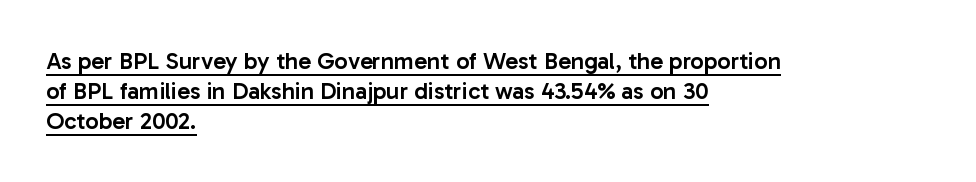
The image shows 24 px text type, upright; set left-aligned, line spacing 1.24x, normal letter spacing, underlined.
